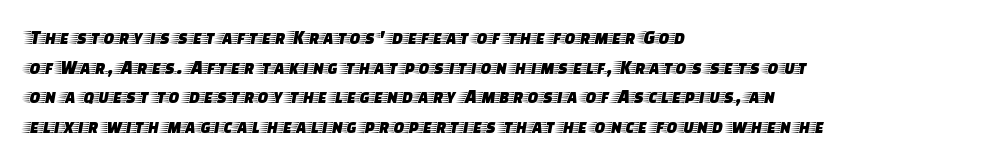
The words here are not underlined. Compared with typical paragraphs, the rows here are spaced about the same. Leftover space on each line is placed entirely after the last word. Students, note that the glyphs here touch the page at normal intervals.
